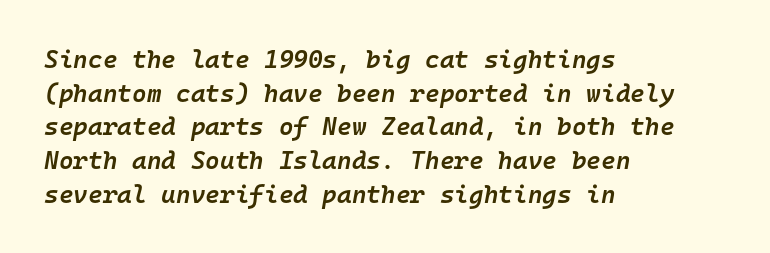
The glyphs look as if they've been sheared to an angle. Students, note that the glyphs here touch the page at normal intervals. The typesetting leans somewhat heavy: a semibold. The block of text has a typical density, with ordinary space between rows.
